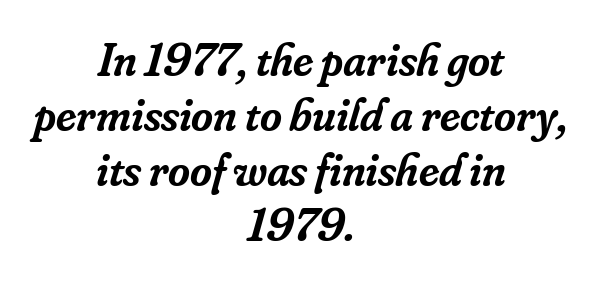
Does the lettering tilt? It does — this is italic. A semibold gives these letters moderate extra thickness, short of bold. Note the varied advance widths — an 'i' is clearly narrower than an 'm'. This rendering employs a face with finishing strokes, i.e., a serif. Has an underline been added? It has not.
